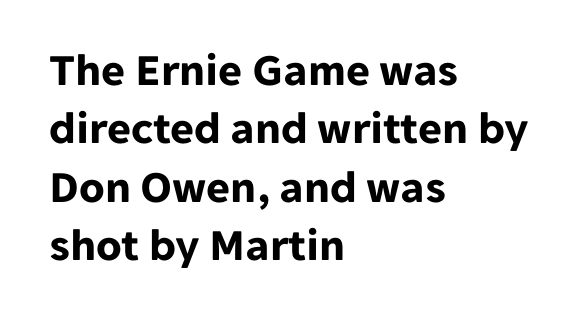
{"serif": "no", "italic": "no", "bold": "yes", "weight": "bold", "width": "normal", "stroke_contrast": "low", "x_height": "medium", "monospaced": "no", "underline": "no", "align": "left", "line_spacing": "normal", "line_spacing_ratio": 1.27, "letter_spacing": "normal", "letter_spacing_em": 0.0, "glyph_px": 46}
